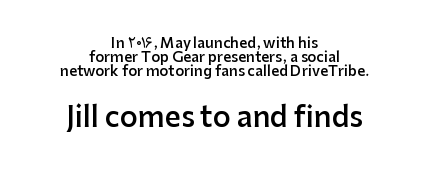
Q: Is the text bold? A: Semi-bold.
Q: Is the text italic (slanted)? A: No, it is upright.
Q: Is the typeface a serif or a sans-serif typeface? A: Sans-serif.
Q: Is the text underlined? A: No.
Q: How is the paragraph aligned? A: Centered.
Q: Is the spacing between letters normal or unusually wide? A: Normal.
Q: Is the spacing between lines tight, normal or loose? A: Tight.
Q: Which block of text is set in a larger size, the first (top) or the second (bottom)? A: The second (bottom) one.
Q: Width (condensed, normal, or wide)? A: Normal.
Q: Stroke contrast? A: Low.
Q: x-height? A: Medium.
Q: Monospaced? A: No.
